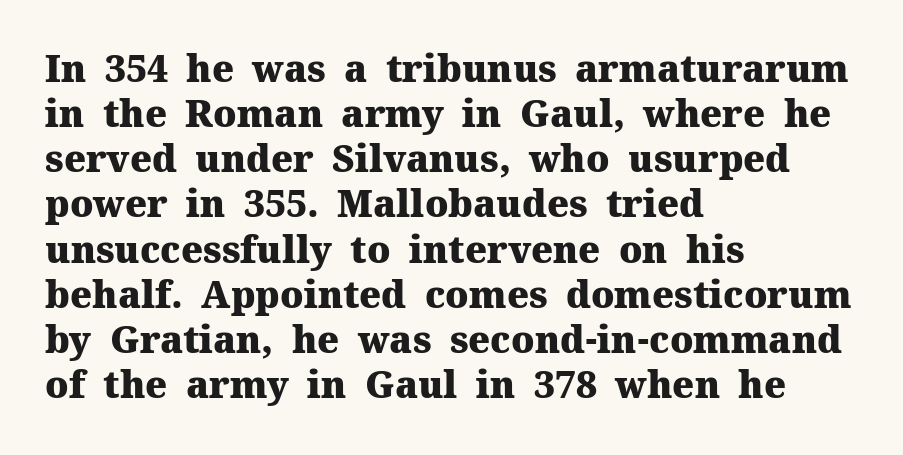
You can tell from the footed stems that serif type was used. This sample has the flowing, uneven cadence of proportional lettering. Pretty heavy lettering here — definitely bold. Standard letterfit; no display-style spreading of the glyphs. The passage is arranged the way most books set body copy — flush left.
